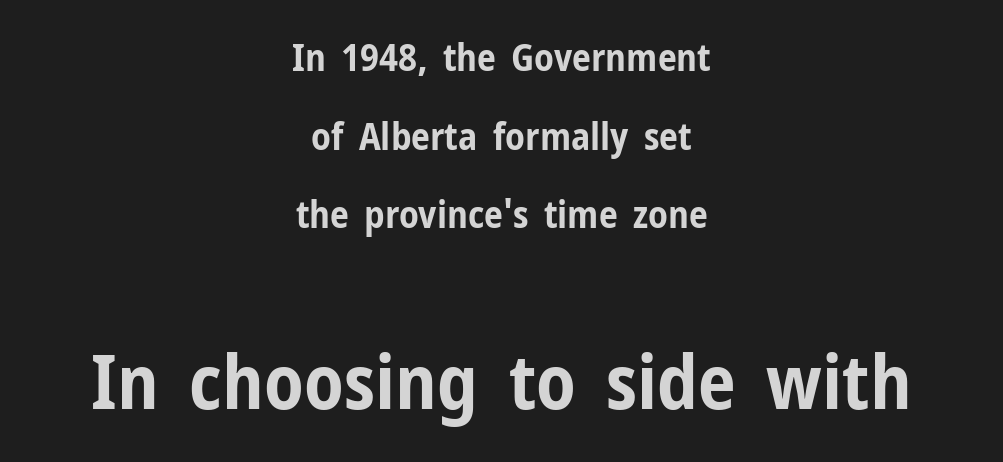
Q: Is the text bold? A: Yes.
Q: Is the text italic (slanted)? A: No, it is upright.
Q: Is the typeface a serif or a sans-serif typeface? A: Sans-serif.
Q: Is the text underlined? A: No.
Q: How is the paragraph aligned? A: Centered.
Q: Is the spacing between letters normal or unusually wide? A: Normal.
Q: Is the spacing between lines tight, normal or loose? A: Loose.
Q: Which block of text is set in a larger size, the first (top) or the second (bottom)? A: The second (bottom) one.
Q: Width (condensed, normal, or wide)? A: Condensed.
Q: Stroke contrast? A: Low.
Q: x-height? A: Medium.
Q: Monospaced? A: No.
